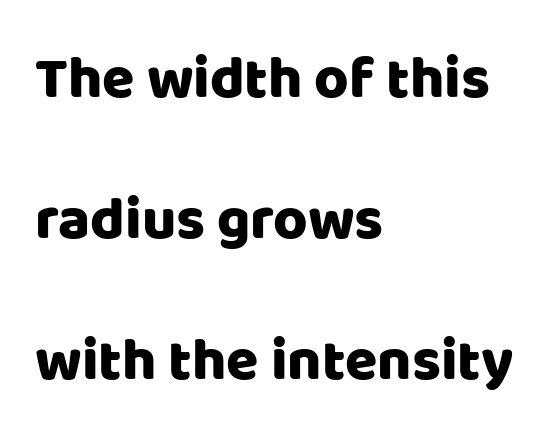
The image shows 59 px sans-serif type, upright; set left-aligned, loose line spacing (2.39x), normal letter spacing, not underlined; low stroke contrast and a large x-height.
